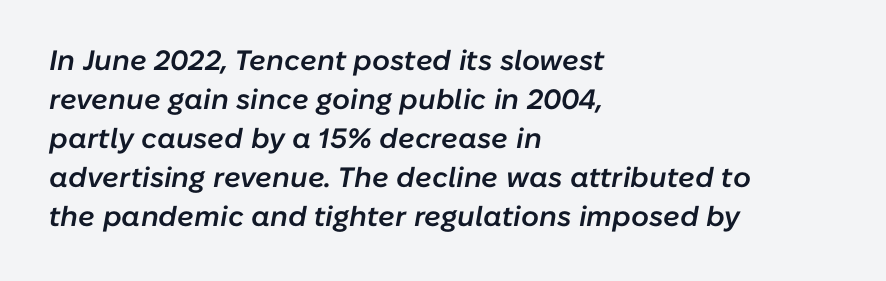
Q: Is the text bold? A: Semi-bold.
Q: Is the text italic (slanted)? A: Yes, it leans right by about 10 degrees.
Q: Is the text underlined? A: No.
Q: How is the paragraph aligned? A: Left-aligned.
Q: Is the spacing between letters normal or unusually wide? A: Normal.
Q: Is the spacing between lines tight, normal or loose? A: Normal.
Q: Width (condensed, normal, or wide)? A: Normal.
Q: Stroke contrast? A: Low.
Q: x-height? A: Medium.
Q: Monospaced? A: No.
